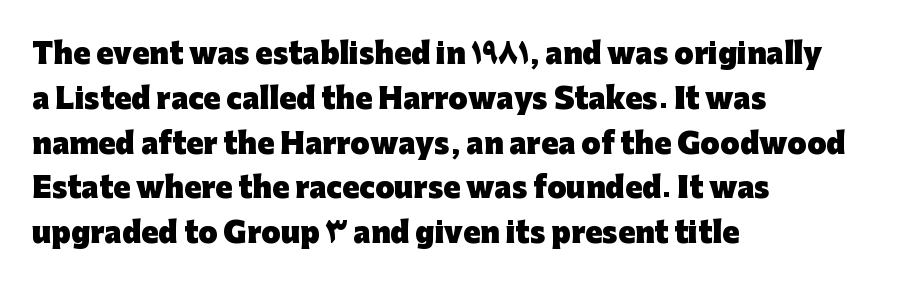
Vertical strokes here are truly vertical. Baseline-to-baseline distance is the conventional proportion of letter height. Descender tails drop into unmarked territory. Its strokes are broad and dark, the hallmark of bold type. Observe the ordinary spacing: letters are neighbours, not strangers.
